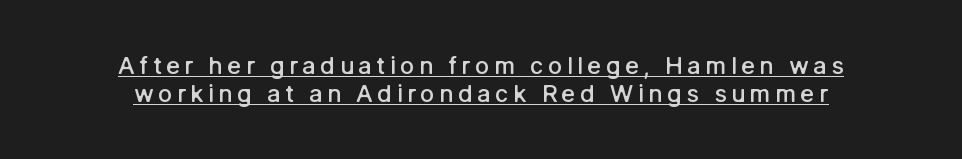
{"italic": "no", "bold": "semi", "underline": "yes", "align": "center", "line_spacing_ratio": 1.18, "glyph_px": 24}
